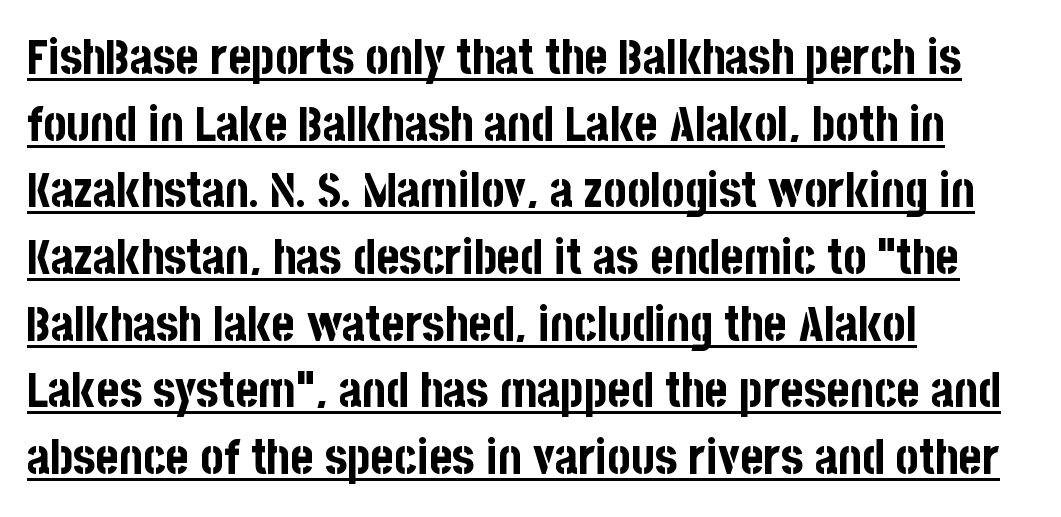
This rendering features underlined lettering. When letters stand straight like this, we call the style roman or upright. Character widths vary here, with narrow letters taking less room than wide ones. Each word holds together tightly as a unit, with standard inter-letter gaps. Serif or sans? Sans — the stroke terminals are bare.
